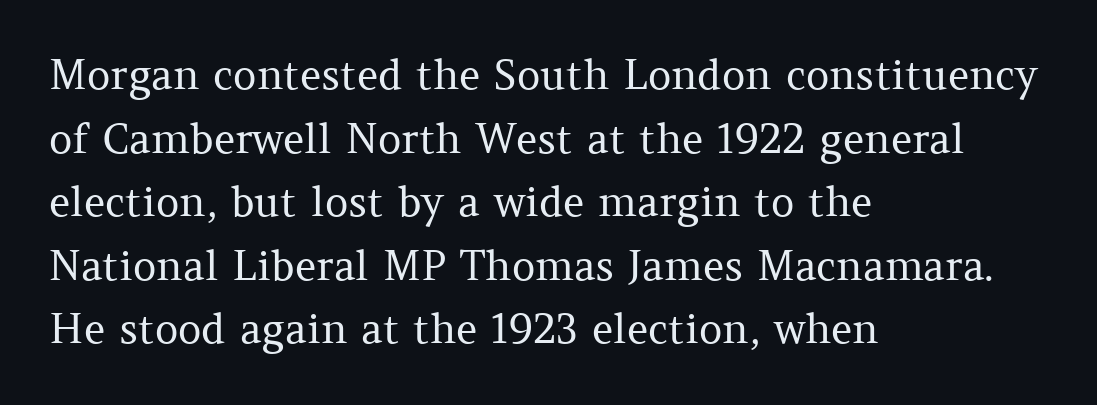
The image shows 41 px regular-weight serif type, upright; set left-aligned, normal line spacing (1.55x), normal letter spacing, not underlined; medium stroke contrast and a medium x-height.
